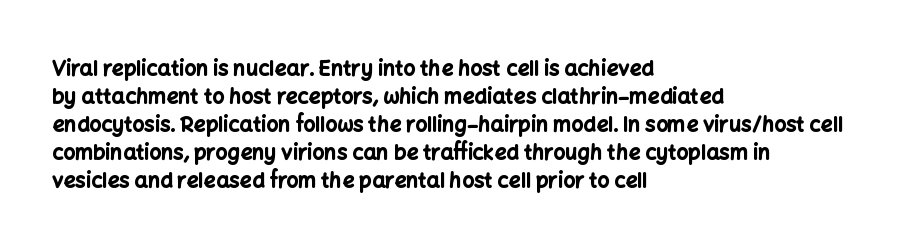
{"italic": "no", "bold": "yes", "underline": "no", "align": "left", "line_spacing": "normal", "line_spacing_ratio": 1.33, "letter_spacing": "normal", "letter_spacing_em": 0.0, "glyph_px": 21}
